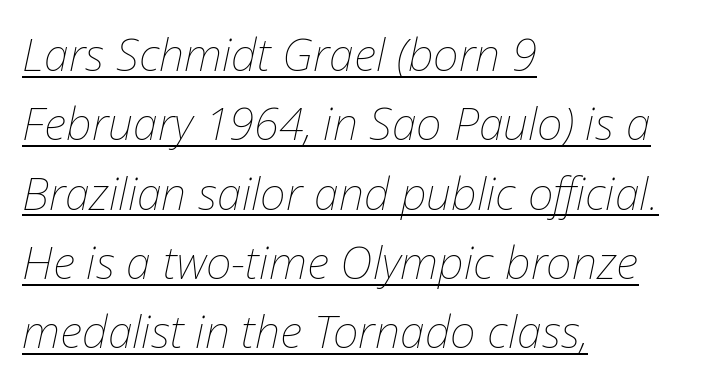
The typesetting does not lean heavy: it is not bold. No extra tracking has been applied to these lines. The rendering uses natural spacing where letterforms have individual widths. When letters slant like this, we call the style italic. In designer terms, the underline attribute is active on this setting.
